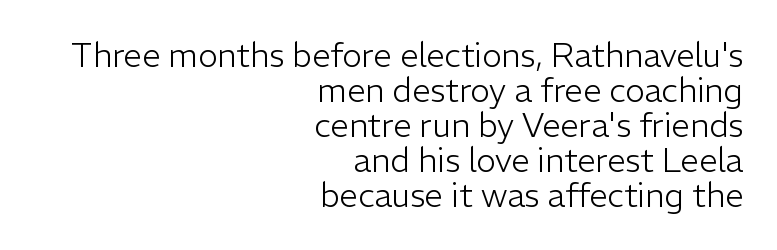
{"serif": "no", "italic": "no", "bold": "no", "weight": "light", "width": "normal", "stroke_contrast": "low", "x_height": "medium", "monospaced": "no", "underline": "no", "align": "right", "line_spacing": "tight", "line_spacing_ratio": 1.06, "letter_spacing": "normal", "letter_spacing_em": 0.0, "glyph_px": 33}
